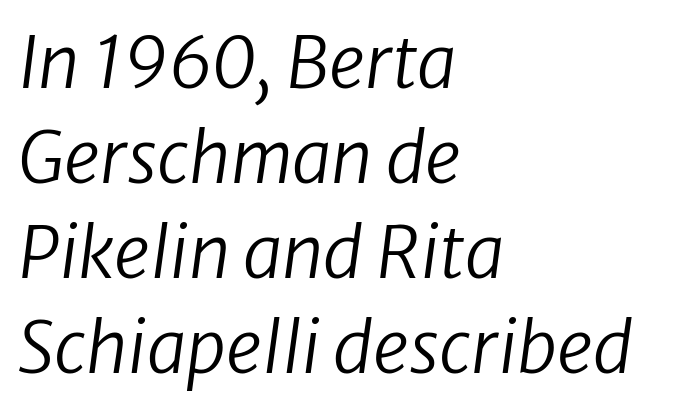
{"serif": "no", "bold": "no", "weight": "regular", "width": "normal", "stroke_contrast": "low", "x_height": "medium", "monospaced": "no", "underline": "no", "align": "left", "line_spacing": "normal", "line_spacing_ratio": 1.34, "letter_spacing": "normal", "letter_spacing_em": 0.0, "glyph_px": 71}
